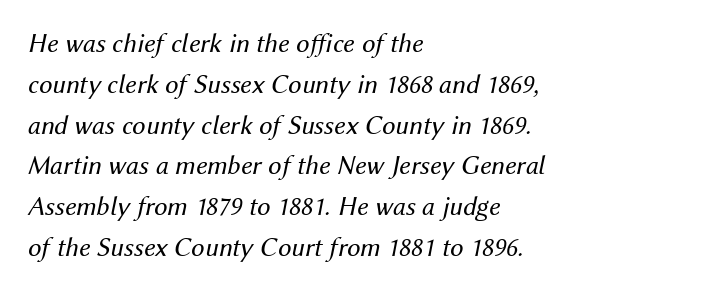
The image shows 27 px text type, italic (leaning right); set left-aligned, normal line spacing (1.51x), normal letter spacing, not underlined.
